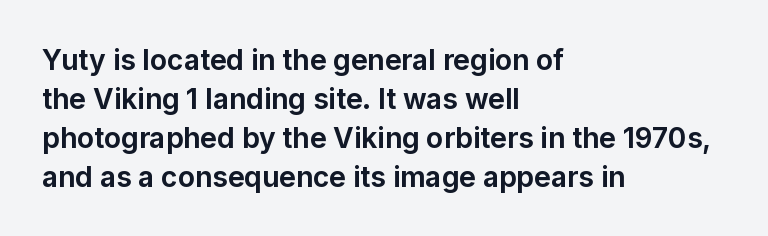
In terms of posture, this sample is upright. Does the weight exceed regular? Yes, all the way to bold. Nothing unusual about the tracking: characters are spaced as the font intends. The line-height multiplier appears to be the usual default. The face used here is proportionally spaced, like ordinary book or web type. The words here are not underlined.
